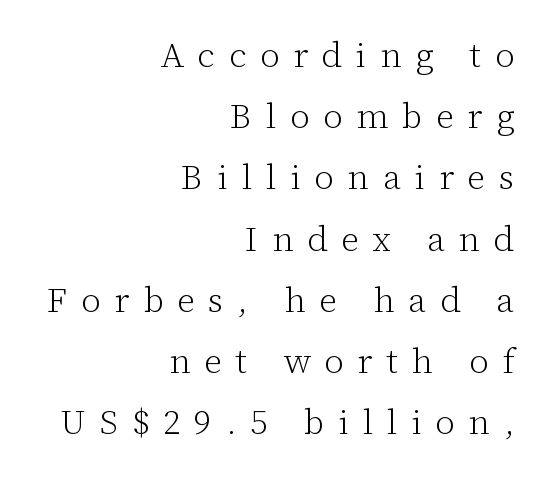
The lettering stays uniformly vertical, giving the passage a roman look. Check under the words: just untouched page. I'd call this a serif setting — the letters wear small feet. The paragraph shown leans on its right margin. Weight: in the light-to-regular range. Tracking value appears strongly positive — letters spread wide.
